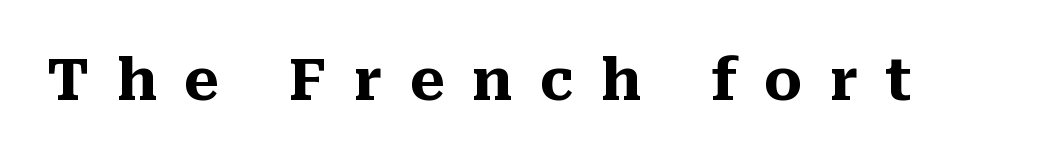
Q: Is the text bold? A: Yes.
Q: Is the text italic (slanted)? A: No, it is upright.
Q: Is the typeface a serif or a sans-serif typeface? A: Serif.
Q: Is the text underlined? A: No.
Q: Is the spacing between letters normal or unusually wide? A: Unusually wide.
Q: Width (condensed, normal, or wide)? A: Normal.
Q: Stroke contrast? A: Medium.
Q: x-height? A: Medium.
Q: Monospaced? A: No.
